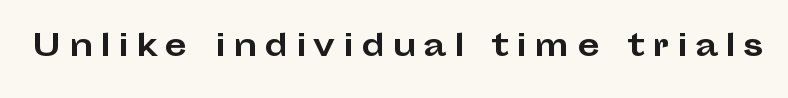
The image shows 29 px bold, wide sans-serif type, upright; set unusually wide letter spacing (+0.27 em), not underlined; low stroke contrast and a medium x-height.
